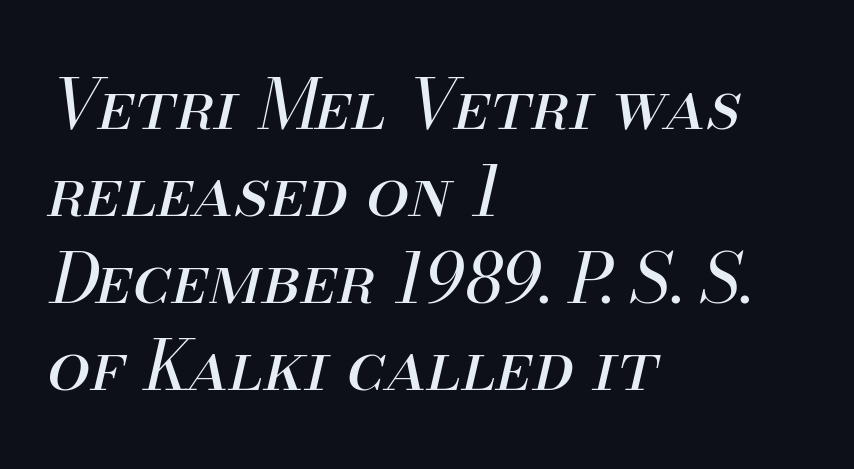
The image shows 69 px regular-weight type, italic (leaning right); set left-aligned, normal line spacing (1.26x), normal letter spacing, not underlined; medium stroke contrast and a small x-height.
